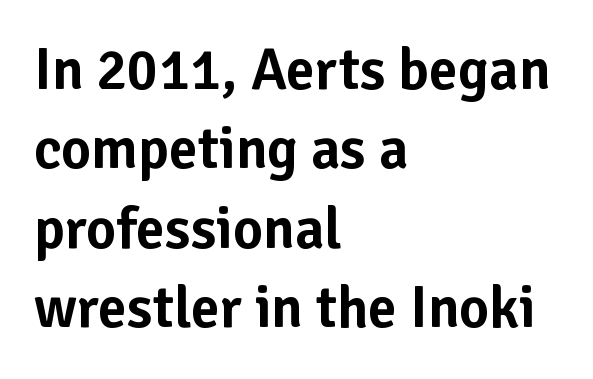
The image shows 58 px sans-serif type, upright; set left-aligned, normal line spacing (1.37x), normal letter spacing, not underlined; low stroke contrast and a medium x-height.
